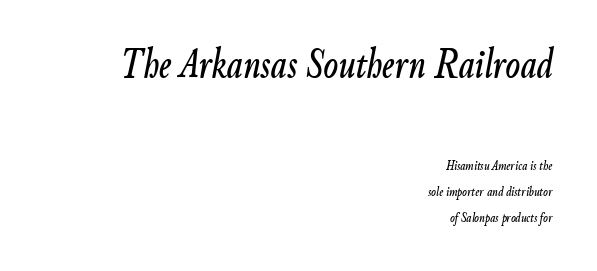
Q: Is the text italic (slanted)? A: Yes, it leans right by about 9 degrees.
Q: Is the text underlined? A: No.
Q: How is the paragraph aligned? A: Right-aligned.
Q: Is the spacing between letters normal or unusually wide? A: Normal.
Q: Which block of text is set in a larger size, the first (top) or the second (bottom)? A: The first (top) one.
Q: Width (condensed, normal, or wide)? A: Condensed.
Q: Stroke contrast? A: Low.
Q: x-height? A: Small.
Q: Monospaced? A: No.
